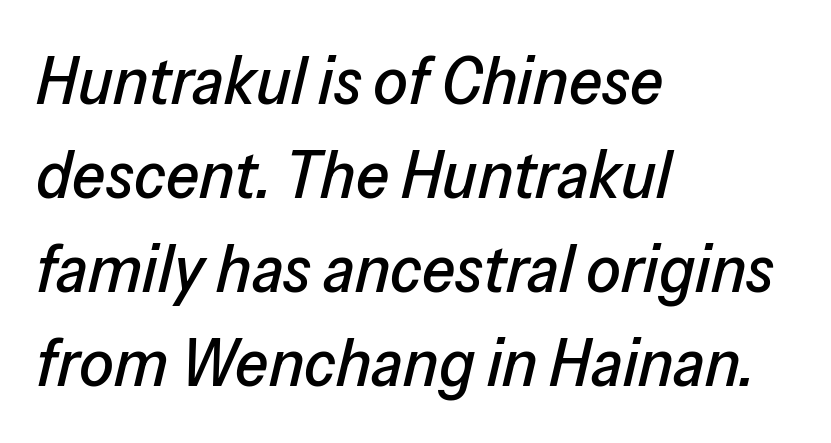
Each letter keeps its own natural width here, so spacing adapts to shape. Compared with ordinary roman type, these characters are visibly tilted. The face used here is rendered with its standard letterfit. Is there much room between lines? A standard amount, neither cramped nor airy.
